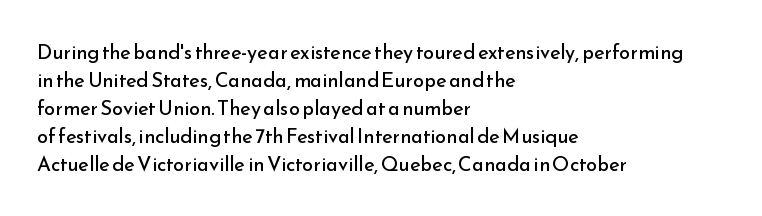
A roman cut, with each character standing at attention. Compared with a centered layout, this one pins lines to the left instead. Evenly set lines give the paragraph a standard silhouette. Heft: none added — not bold. The baseline area is clear.
